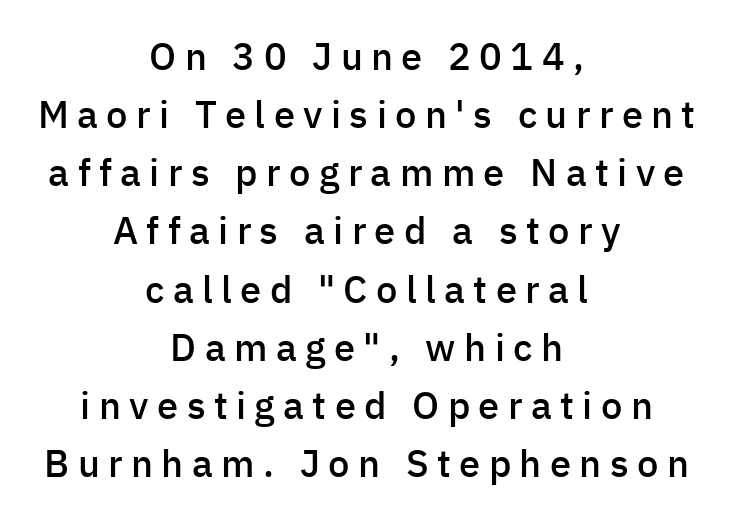
Which margin do the lines hug? Neither — every line sits in the middle. Is this a fixed-width face? No — the glyphs have proportional, varying widths. Check under the words: just untouched page. Each glyph is drawn with semibold strokes, heavier than normal yet not fully bold. Leading: standard.
